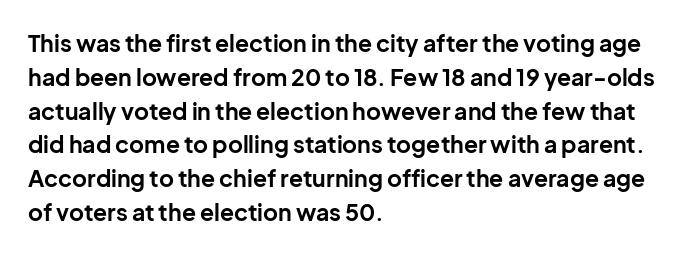
Q: Is the text bold? A: Yes.
Q: Is the text italic (slanted)? A: No, it is upright.
Q: Is the text underlined? A: No.
Q: How is the paragraph aligned? A: Left-aligned.
Q: Is the spacing between letters normal or unusually wide? A: Normal.
Q: Is the spacing between lines tight, normal or loose? A: Normal.
